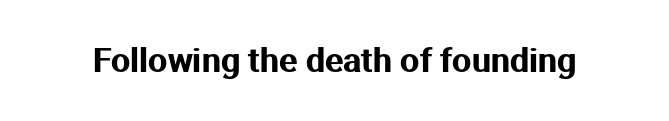
Q: Is the text italic (slanted)? A: No, it is upright.
Q: Is the typeface a serif or a sans-serif typeface? A: Sans-serif.
Q: Is the text underlined? A: No.
Q: Is the spacing between letters normal or unusually wide? A: Normal.
Q: Width (condensed, normal, or wide)? A: Normal.
Q: Stroke contrast? A: Medium.
Q: x-height? A: Medium.
Q: Monospaced? A: No.
